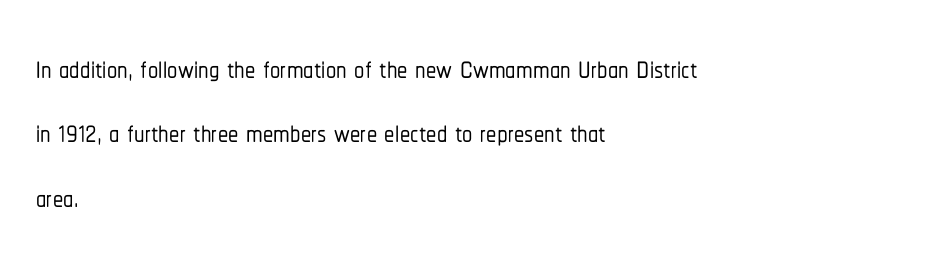
Nothing unusual about the tracking: characters are spaced as the font intends. This sample has the flowing, uneven cadence of proportional lettering. A typesetter would call this leading conventional body-copy spacing. The setting favours the left margin, as ordinary paragraphs usually do.
